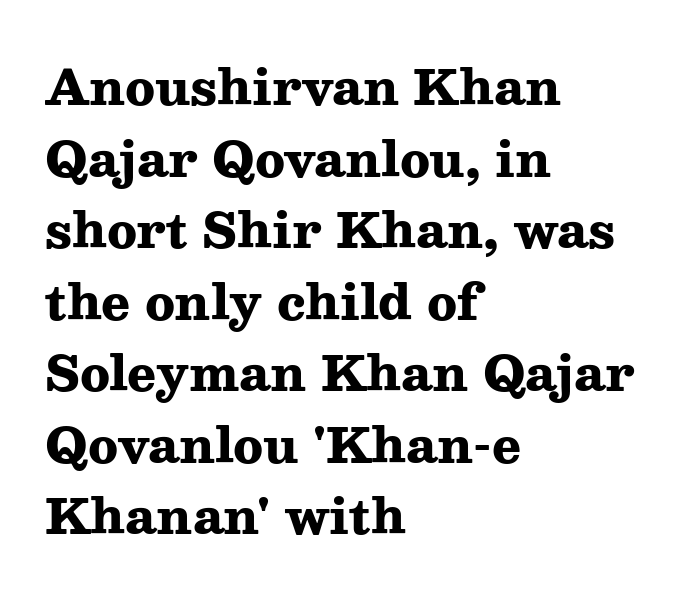
Q: Is the text bold? A: Yes.
Q: Is the text italic (slanted)? A: No, it is upright.
Q: Is the typeface a serif or a sans-serif typeface? A: Serif.
Q: Is the text underlined? A: No.
Q: How is the paragraph aligned? A: Left-aligned.
Q: Is the spacing between letters normal or unusually wide? A: Normal.
Q: Is the spacing between lines tight, normal or loose? A: Normal.
Q: Width (condensed, normal, or wide)? A: Wide.
Q: Stroke contrast? A: Medium.
Q: x-height? A: Medium.
Q: Monospaced? A: No.
